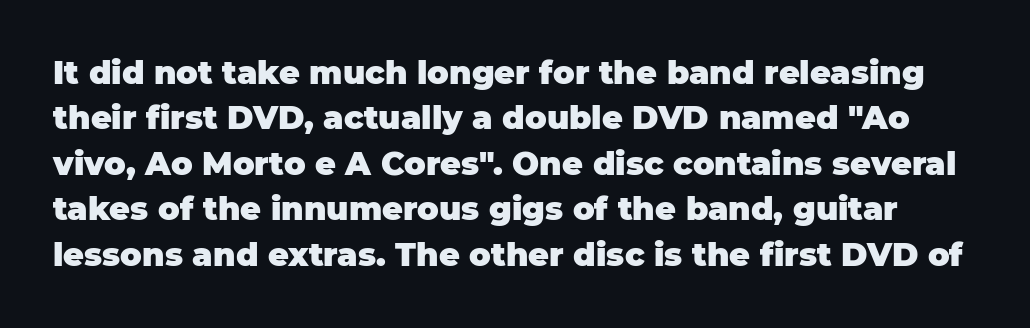
The image shows 32 px heavy sans-serif type, upright; set normal line spacing (1.42x), normal letter spacing, not underlined; low stroke contrast and a large x-height.
